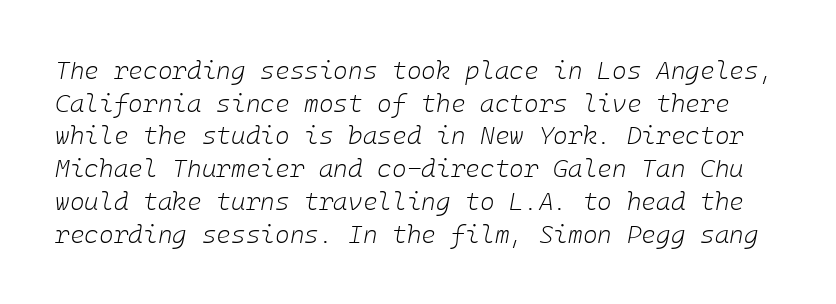
The image shows 25 px text type, italic (leaning right); set normal line spacing (1.31x), normal letter spacing, not underlined.
